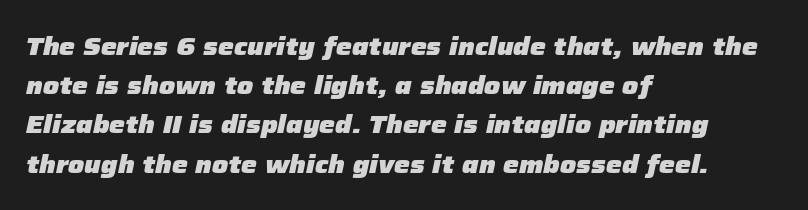
An italicized treatment has been applied to the whole sample. Typographic density is high because the face is bold. Is the letter spacing exaggerated? No — it looks like the ordinary default. Rows of type keep a routine distance in the vertical direction. Casual observation: everything's shoved over to the left. Check under the words: just untouched page.
